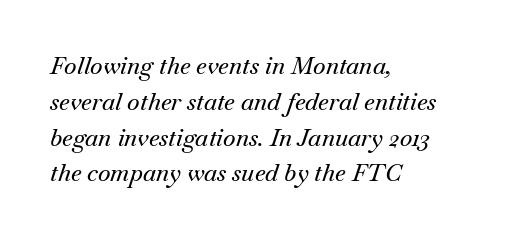
The image shows 24 px text type, italic (leaning right); set left-aligned, normal line spacing (1.49x), normal letter spacing, not underlined.
